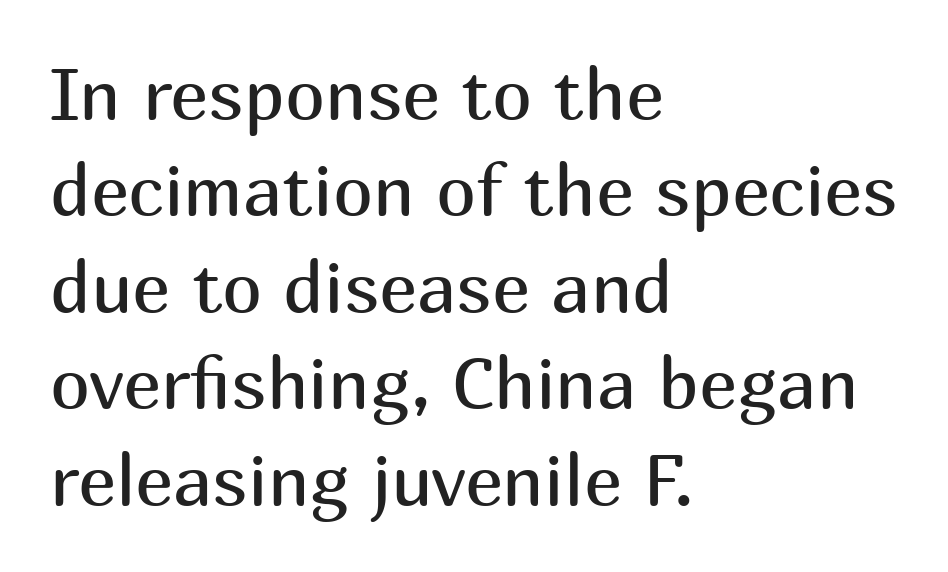
Q: Is the text bold? A: No.
Q: Is the text italic (slanted)? A: No, it is upright.
Q: Is the typeface a serif or a sans-serif typeface? A: Sans-serif.
Q: Is the text underlined? A: No.
Q: How is the paragraph aligned? A: Left-aligned.
Q: Is the spacing between letters normal or unusually wide? A: Normal.
Q: Is the spacing between lines tight, normal or loose? A: Normal.
Q: Width (condensed, normal, or wide)? A: Normal.
Q: Stroke contrast? A: Medium.
Q: x-height? A: Medium.
Q: Monospaced? A: No.
